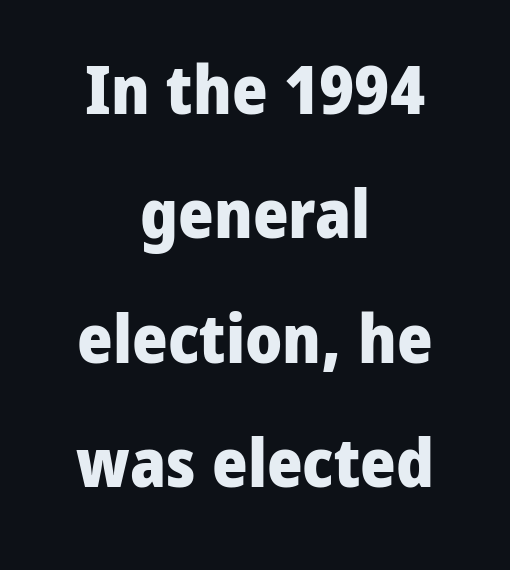
Q: Is the text bold? A: Yes.
Q: Is the text italic (slanted)? A: No, it is upright.
Q: Is the typeface a serif or a sans-serif typeface? A: Sans-serif.
Q: Is the text underlined? A: No.
Q: How is the paragraph aligned? A: Centered.
Q: Is the spacing between letters normal or unusually wide? A: Normal.
Q: Width (condensed, normal, or wide)? A: Normal.
Q: Stroke contrast? A: Low.
Q: x-height? A: Medium.
Q: Monospaced? A: No.
